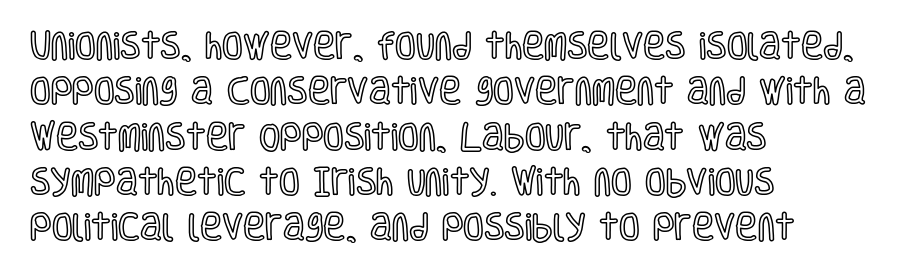
How would I describe the line gaps? Plain and ordinary. The zone under the glyphs is completely vacant. Ordinary non-slanted type is in use. Casual observation: everything's shoved over to the left. Varying glyph widths throughout — classic text-font behaviour. Compared with typical body copy, the letter spacing here is the same.
